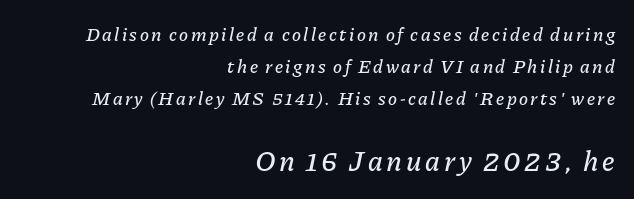
{"italic": "yes", "lean": "right", "slant_degrees": 11, "width": "normal", "stroke_contrast": "low", "x_height": "medium", "monospaced": "no", "underline": "no", "align": "right", "line_spacing": "normal", "line_spacing_ratio": 1.68, "larger_block": "second", "size_ratio": 1.53, "glyph_px": 29}
